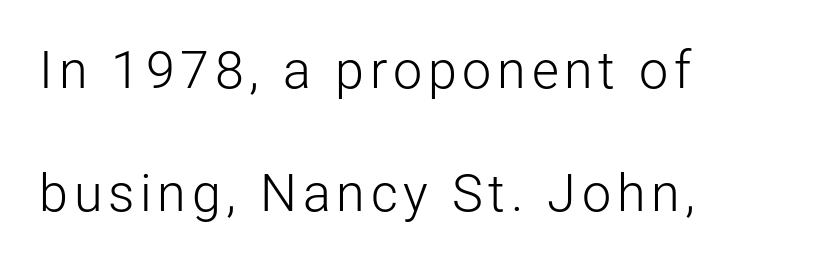
Italic? Not at all — the glyphs are vertical. Type without underlining. Note the varied advance widths — an 'i' is clearly narrower than an 'm'. On a weight scale, this lands at 450 or below. Horizontal bands of white between lines are thick stripes.
